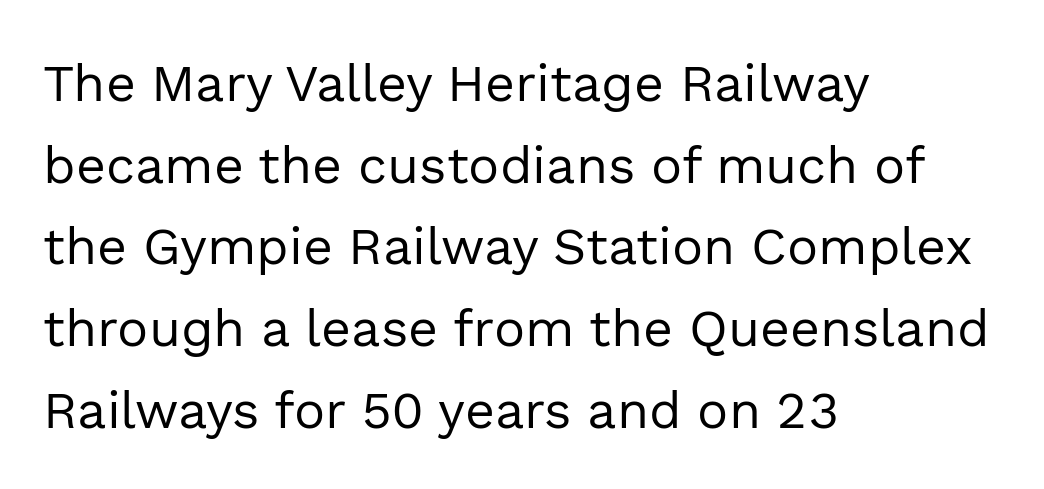
Q: Is the text bold? A: No.
Q: Is the text italic (slanted)? A: No, it is upright.
Q: Is the typeface a serif or a sans-serif typeface? A: Sans-serif.
Q: Is the text underlined? A: No.
Q: How is the paragraph aligned? A: Left-aligned.
Q: Is the spacing between letters normal or unusually wide? A: Normal.
Q: Is the spacing between lines tight, normal or loose? A: Normal.
Q: Width (condensed, normal, or wide)? A: Normal.
Q: x-height? A: Medium.
Q: Monospaced? A: No.
